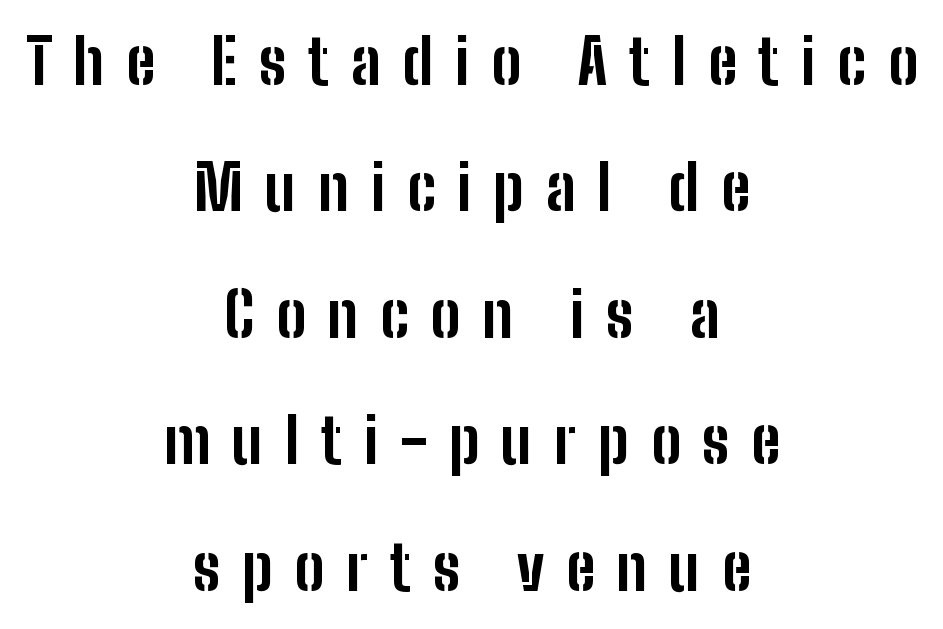
Does the leading feel generous? Absolutely, it's lavish. As a designer I'd log this as weight 700, bold. The lettering stays uniformly vertical, giving the passage a roman look. What stands out about the letter spacing? Its width — letters are far apart.
